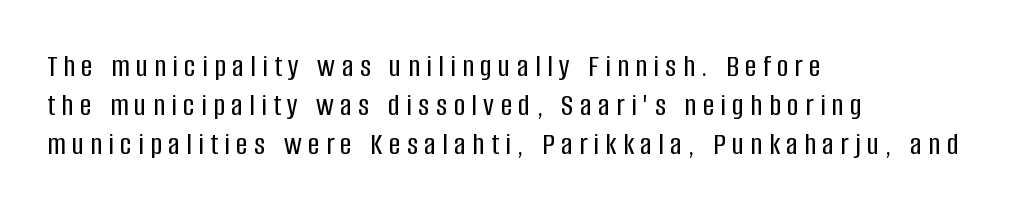
Alignment: flush left. Regarding serifs, this sample does without them. Designer's note — italics off, roman on. Think of a printed novel: that variable character pitch is what you see here. Anything drawn beneath the words? Only blank space. The letterforms stand isolated, each surrounded by extra space.
